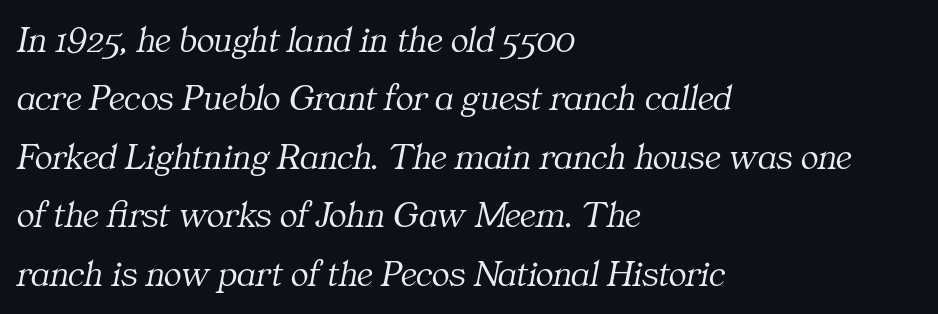
{"serif": "yes", "italic": "yes", "lean": "right", "slant_degrees": 11, "bold": "no", "weight": "light", "width": "normal", "stroke_contrast": "medium", "x_height": "medium", "monospaced": "no", "underline": "no", "align": "left", "line_spacing": "normal", "line_spacing_ratio": 1.58, "letter_spacing": "normal", "letter_spacing_em": 0.0, "glyph_px": 37}
